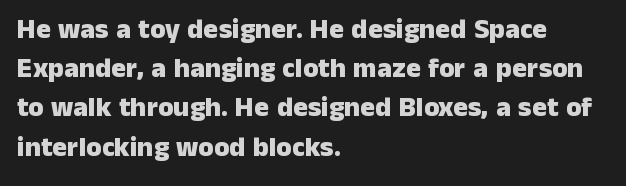
{"serif": "no", "italic": "no", "bold": "yes", "weight": "heavy", "width": "normal", "stroke_contrast": "low", "x_height": "medium", "monospaced": "no", "underline": "no", "align": "left", "line_spacing": "normal", "line_spacing_ratio": 1.4, "letter_spacing": "normal", "letter_spacing_em": 0.0, "glyph_px": 28}
